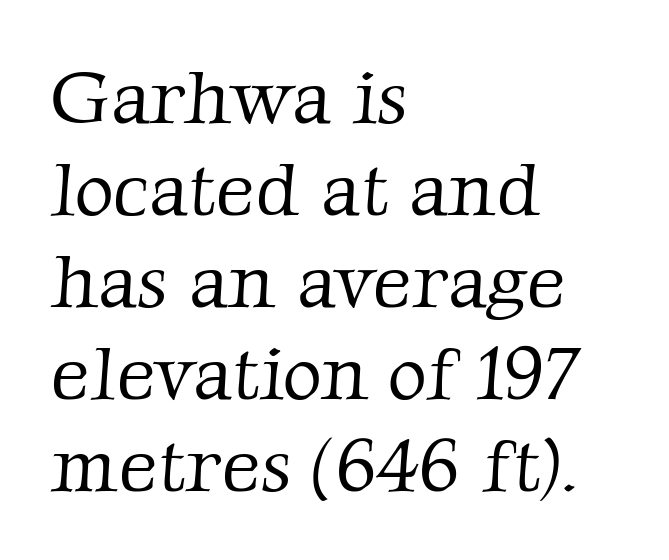
The image shows 76 px light serif type; set left-aligned, line spacing 1.21x, normal letter spacing, not underlined; low stroke contrast and a medium x-height.
